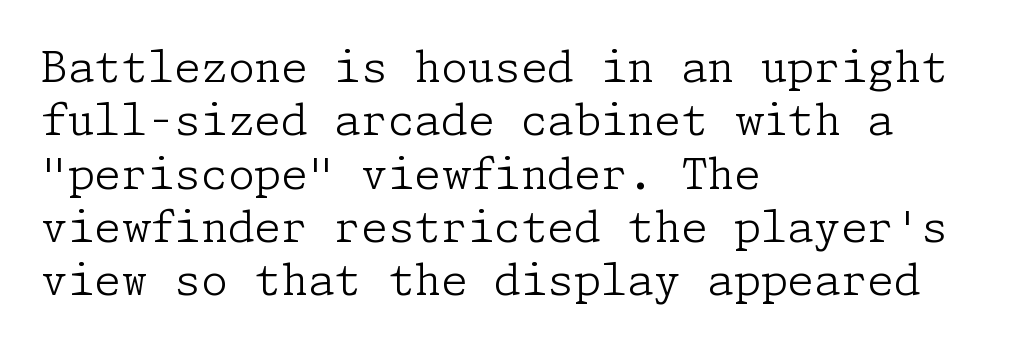
Between one letter and the next there's only the usual sliver of space. Clear beneath every line of the passage. The characters are drawn with everyday or finer stroke widths. I'd call this a serif setting — the letters wear small feet. This sample uses an upright cut, with every glyph sitting square on the baseline.
